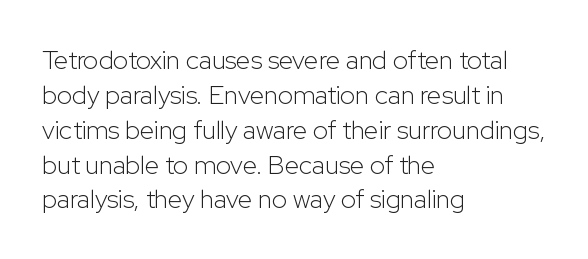
{"italic": "no", "bold": "no", "underline": "no", "align": "left", "line_spacing": "normal", "line_spacing_ratio": 1.34, "letter_spacing": "normal", "letter_spacing_em": 0.0, "glyph_px": 26}
